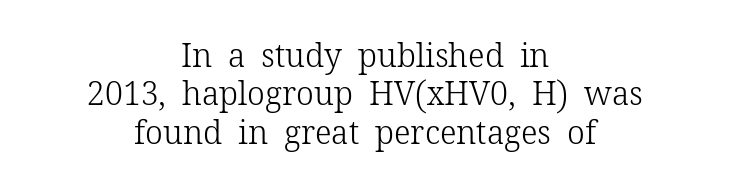
{"serif": "yes", "italic": "no", "bold": "no", "weight": "light", "width": "normal", "stroke_contrast": "low", "x_height": "medium", "monospaced": "no", "underline": "no", "align": "center", "line_spacing_ratio": 1.2, "letter_spacing": "normal", "letter_spacing_em": 0.0, "glyph_px": 32}
